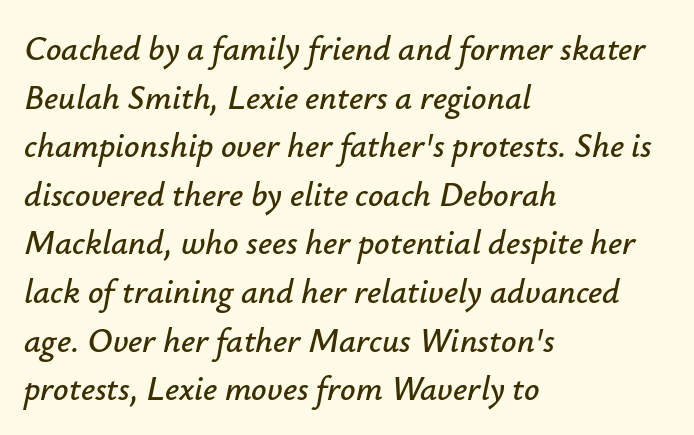
The image shows 34 px text type, italic (leaning right); set left-aligned, normal line spacing (1.43x), normal letter spacing, not underlined; low stroke contrast and a small x-height.
